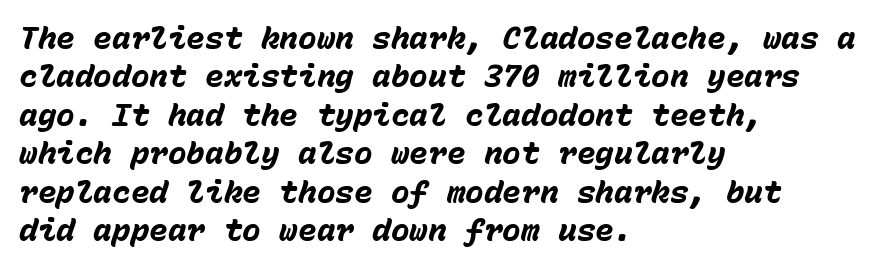
A full-strength bold gives these letters their thick strokes. The foot of each line stays bare and open. A typesetter would call this zero additional tracking. Think of a typewriter: that constant character pitch is what you see here. Designer's note — italics engaged.
